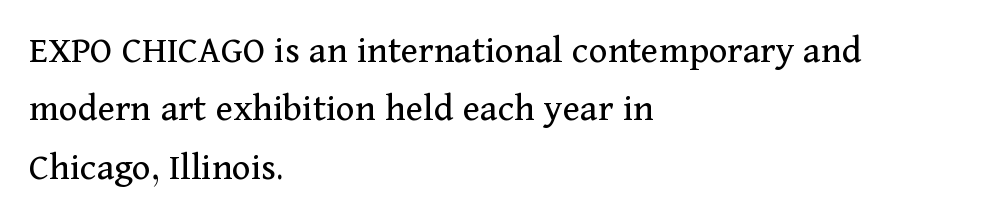
The image shows 40 px regular-weight serif type, upright; set left-aligned, normal line spacing (1.46x), normal letter spacing, not underlined; medium stroke contrast and a medium x-height.
